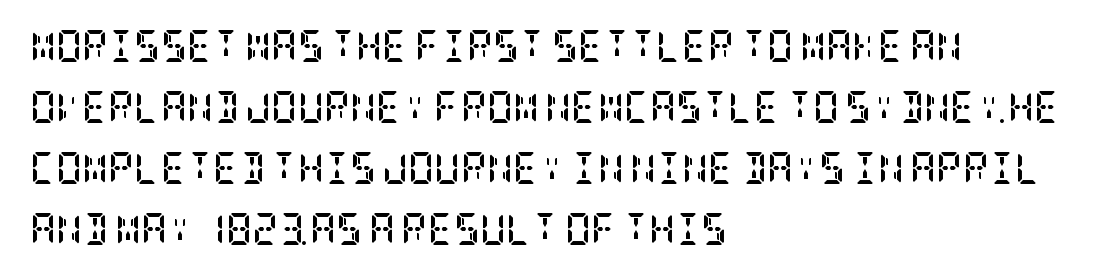
Q: Is the text bold? A: Yes.
Q: Is the text italic (slanted)? A: No, it is upright.
Q: Is the typeface a serif or a sans-serif typeface? A: Serif.
Q: Is the text underlined? A: No.
Q: How is the paragraph aligned? A: Left-aligned.
Q: Is the spacing between letters normal or unusually wide? A: Normal.
Q: Is the spacing between lines tight, normal or loose? A: Loose.
Q: Width (condensed, normal, or wide)? A: Condensed.
Q: Stroke contrast? A: Low.
Q: x-height? A: Large.
